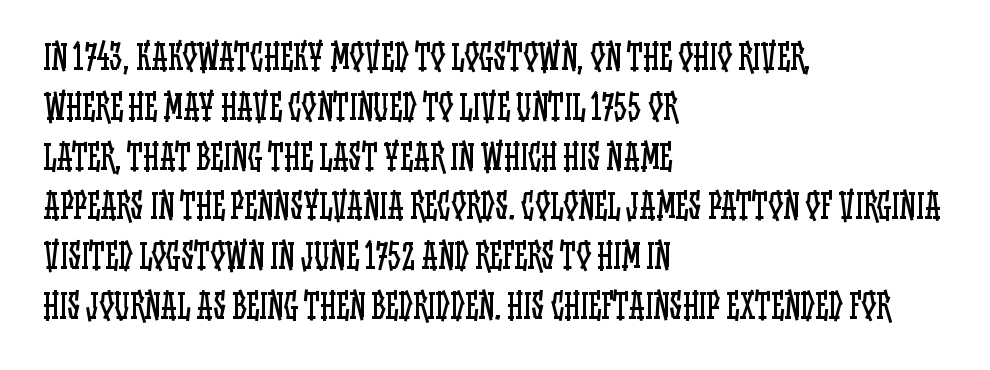
Q: Is the text bold? A: No.
Q: Is the text italic (slanted)? A: No, it is upright.
Q: Is the text underlined? A: No.
Q: How is the paragraph aligned? A: Left-aligned.
Q: Is the spacing between letters normal or unusually wide? A: Normal.
Q: Is the spacing between lines tight, normal or loose? A: Normal.
Q: Width (condensed, normal, or wide)? A: Condensed.
Q: Stroke contrast? A: Low.
Q: x-height? A: Large.
Q: Monospaced? A: No.
